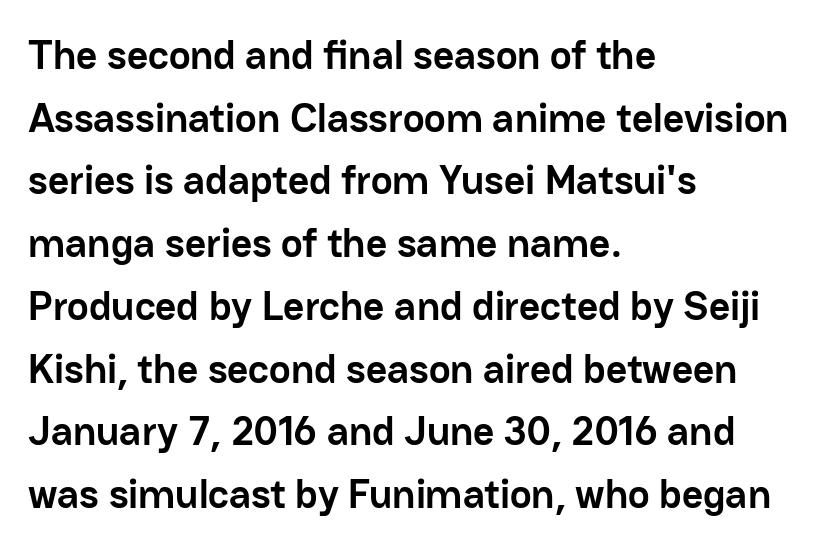
Q: Is the text bold? A: Yes.
Q: Is the text italic (slanted)? A: No, it is upright.
Q: Is the typeface a serif or a sans-serif typeface? A: Sans-serif.
Q: Is the text underlined? A: No.
Q: How is the paragraph aligned? A: Left-aligned.
Q: Is the spacing between letters normal or unusually wide? A: Normal.
Q: Is the spacing between lines tight, normal or loose? A: Normal.
Q: Width (condensed, normal, or wide)? A: Normal.
Q: Stroke contrast? A: Low.
Q: x-height? A: Medium.
Q: Monospaced? A: No.
